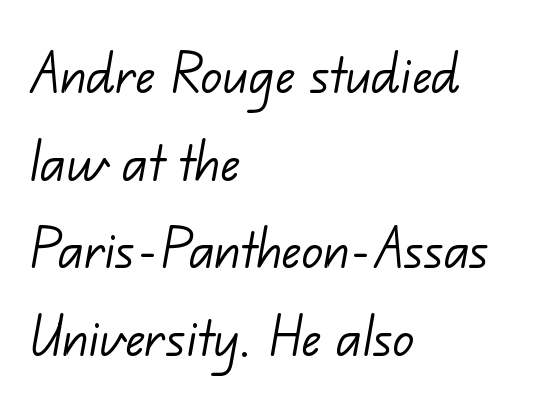
Think of a printed novel: that variable character pitch is what you see here. Is this a sans? Yes — the strokes have no serifs. Normally led — the rows are evenly, conventionally spaced. Between one letter and the next there's only the usual sliver of space. The baseline area is clear.
